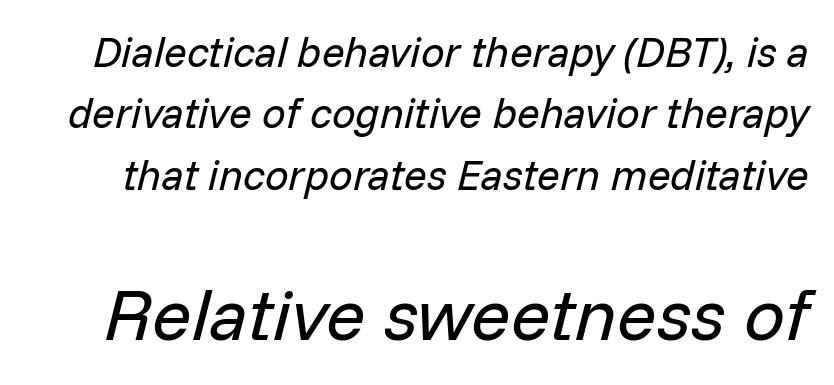
Rule under the text: the space is simply empty. Is the type slanted? Yes — the strokes lean at a clear angle. Default kerning and tracking; the words read as compact shapes. Horizontal bands of white between lines are of average thickness. The face used here appears at its bigger size in the lower chunk.
